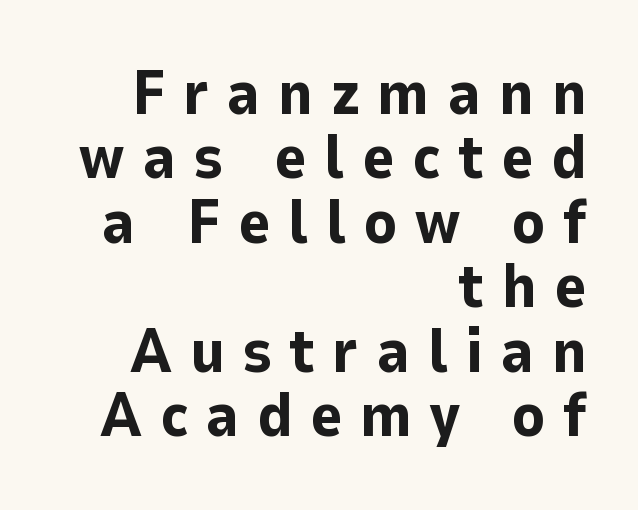
{"serif": "no", "italic": "no", "bold": "yes", "weight": "bold", "width": "normal", "stroke_contrast": "low", "x_height": "medium", "monospaced": "no", "underline": "no", "align": "right", "line_spacing": "tight", "line_spacing_ratio": 1.04, "letter_spacing": "wide", "letter_spacing_em": 0.28, "glyph_px": 62}
